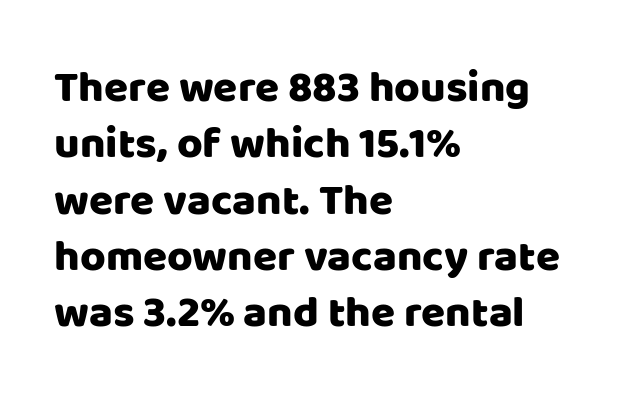
The image shows 44 px sans-serif type, upright; set left-aligned, normal line spacing (1.28x), normal letter spacing, not underlined; low stroke contrast and a large x-height.
